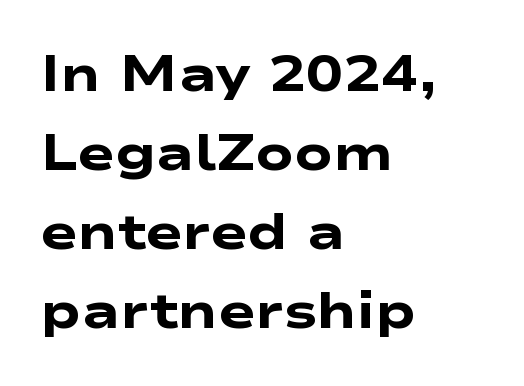
Q: Is the text bold? A: Yes.
Q: Is the typeface a serif or a sans-serif typeface? A: Sans-serif.
Q: Is the text underlined? A: No.
Q: How is the paragraph aligned? A: Left-aligned.
Q: Is the spacing between letters normal or unusually wide? A: Normal.
Q: Is the spacing between lines tight, normal or loose? A: Normal.
Q: Width (condensed, normal, or wide)? A: Wide.
Q: Stroke contrast? A: Low.
Q: x-height? A: Medium.
Q: Monospaced? A: No.
